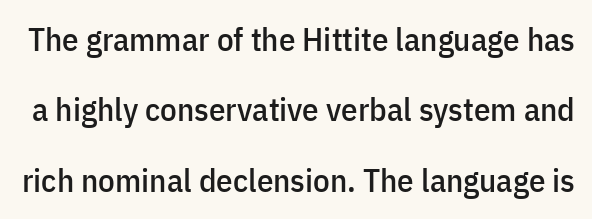
Here the glyphs are tracked normally, forming tight word shapes. Note the varied advance widths — an 'i' is clearly narrower than an 'm'. Each row of text sits above clean, open space. You can tell from the bare stems that sans-serif type was used. You can tell it's not italic because the verticals are truly vertical. The passage shown stacks its lines with a broad gap.
